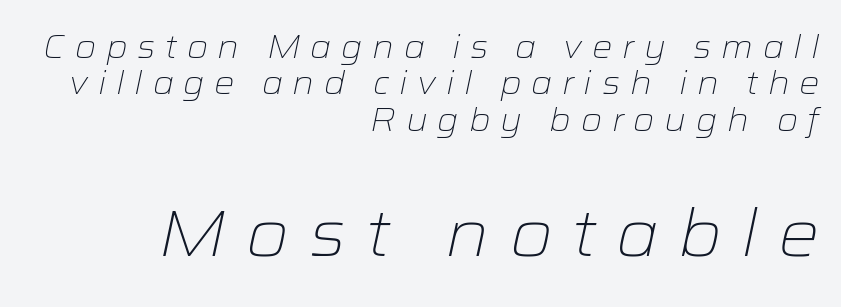
{"italic": "yes", "lean": "right", "slant_degrees": 12, "bold": "no", "weight": "light", "width": "wide", "stroke_contrast": "low", "x_height": "medium", "monospaced": "no", "underline": "no", "align": "right", "line_spacing": "tight", "line_spacing_ratio": 1.14, "letter_spacing": "wide", "letter_spacing_em": 0.3, "larger_block": "second", "size_ratio": 2.03, "glyph_px": 65}
